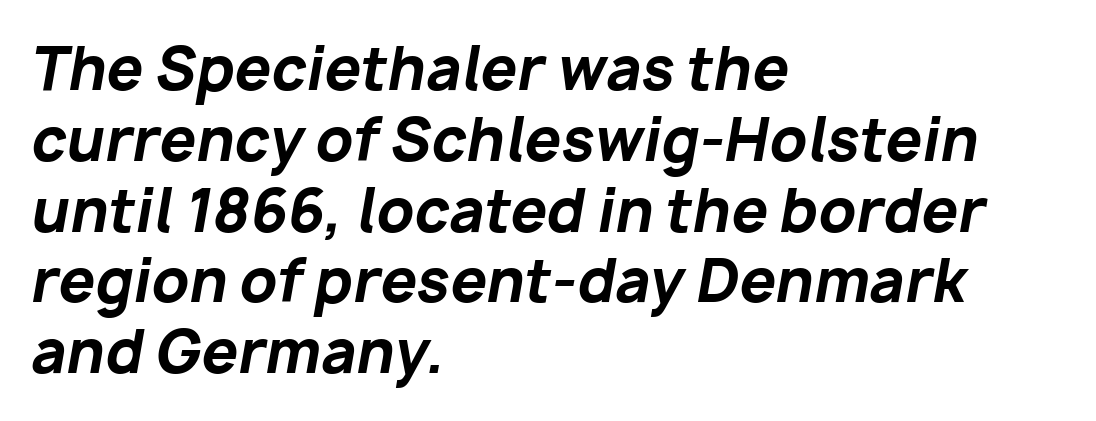
Q: Is the text bold? A: Yes.
Q: Is the text italic (slanted)? A: Yes, it leans right by about 10 degrees.
Q: Is the text underlined? A: No.
Q: How is the paragraph aligned? A: Left-aligned.
Q: Is the spacing between letters normal or unusually wide? A: Normal.
Q: Width (condensed, normal, or wide)? A: Normal.
Q: Stroke contrast? A: Low.
Q: x-height? A: Medium.
Q: Monospaced? A: No.
